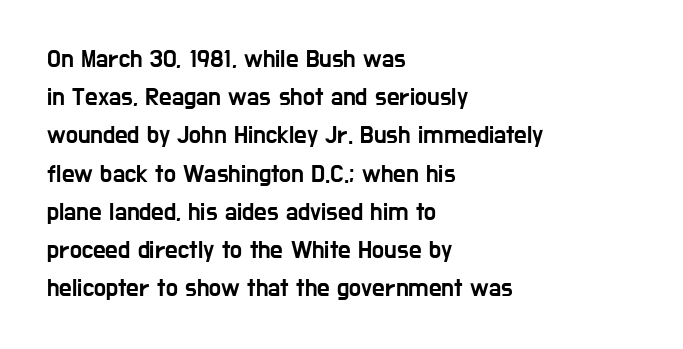
The image shows 25 px text type, upright; set left-aligned, normal line spacing (1.53x), normal letter spacing, not underlined.
